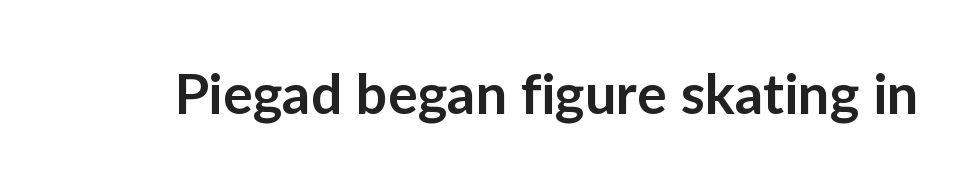
You can tell from the bare stems that sans-serif type was used. Caption: standard tracking, unaltered. Is this a fixed-width face? No — the glyphs have proportional, varying widths. Strokes here are thickened, but only to semibold level.
